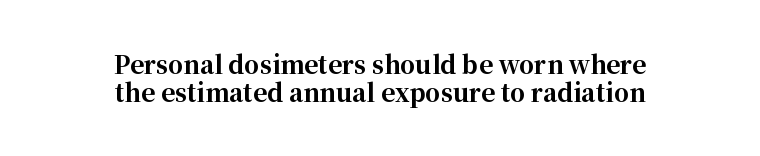
Q: Is the text bold? A: Yes.
Q: Is the text italic (slanted)? A: No, it is upright.
Q: Is the text underlined? A: No.
Q: How is the paragraph aligned? A: Centered.
Q: Is the spacing between letters normal or unusually wide? A: Normal.
